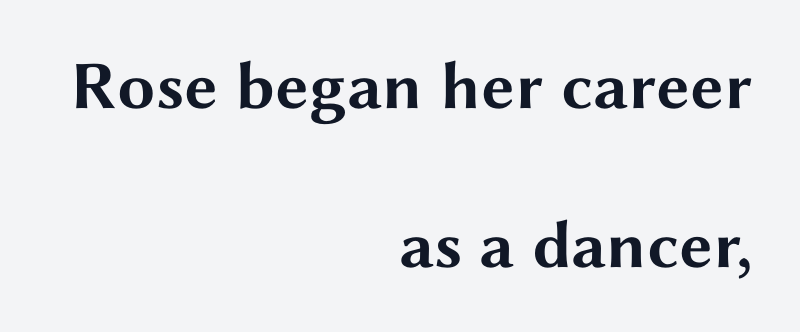
{"serif": "no", "italic": "no", "bold": "yes", "weight": "bold", "width": "wide", "stroke_contrast": "medium", "x_height": "medium", "monospaced": "no", "underline": "no", "align": "right", "line_spacing": "loose", "line_spacing_ratio": 2.34, "letter_spacing": "normal", "letter_spacing_em": 0.0, "glyph_px": 68}
